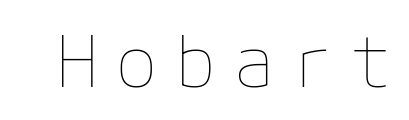
Q: Is the text bold? A: No.
Q: Is the text italic (slanted)? A: No, it is upright.
Q: Is the text underlined? A: No.
Q: Is the spacing between letters normal or unusually wide? A: Unusually wide.
Q: Width (condensed, normal, or wide)? A: Normal.
Q: Stroke contrast? A: Low.
Q: x-height? A: Medium.
